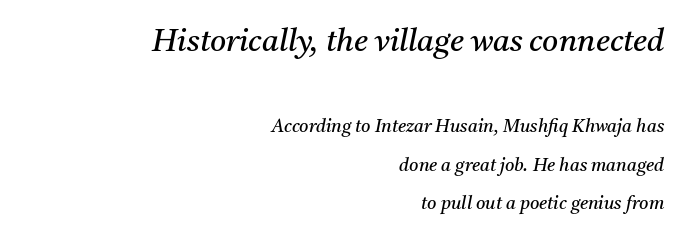
The image shows 31 px regular-weight serif type, italic (leaning right); set right-aligned, loose line spacing (2.14x), normal letter spacing, not underlined; the first (top) block is 1.72x larger; medium stroke contrast and a medium x-height.
